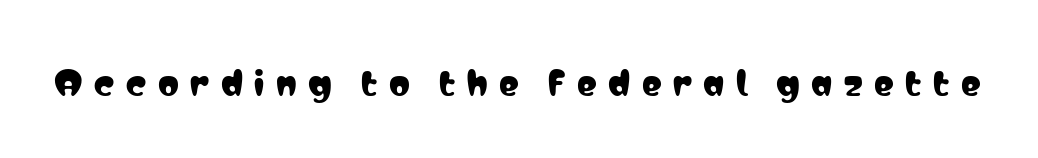
The lettering holds an erect, upright posture throughout. The foot of each line stays bare and open. Typographically, this falls in the sans-serif category. Loose tracking; the words dissolve into strings of separated letters.
